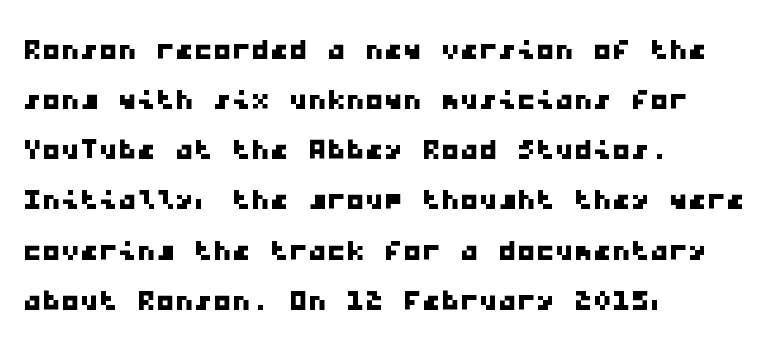
{"serif": "no", "width": "wide", "stroke_contrast": "low", "x_height": "medium", "monospaced": "yes", "underline": "no", "align": "left", "line_spacing": "normal", "line_spacing_ratio": 1.32, "letter_spacing": "normal", "letter_spacing_em": 0.0, "glyph_px": 38}
